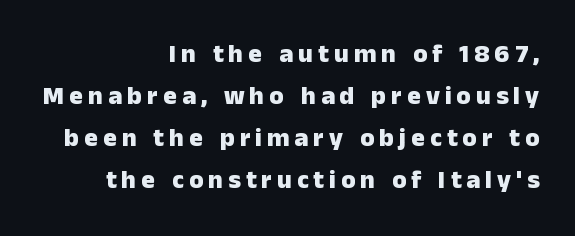
The image shows 26 px bold type, upright; set right-aligned, normal line spacing (1.61x), not underlined.
